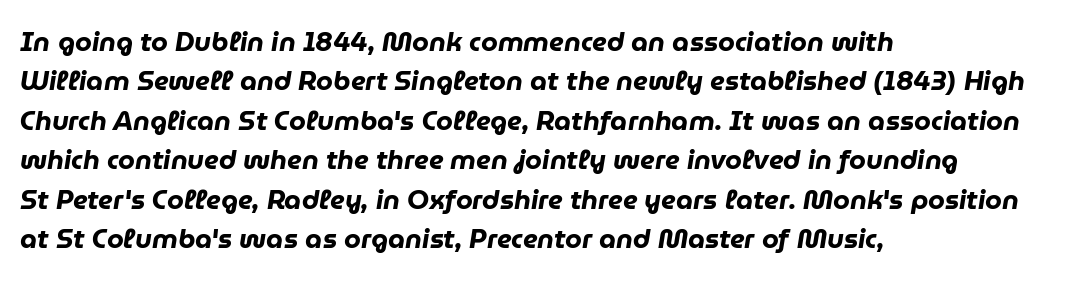
Q: Is the text bold? A: Yes.
Q: Is the text italic (slanted)? A: Yes, it leans right by about 9 degrees.
Q: Is the text underlined? A: No.
Q: How is the paragraph aligned? A: Left-aligned.
Q: Is the spacing between letters normal or unusually wide? A: Normal.
Q: Is the spacing between lines tight, normal or loose? A: Normal.
